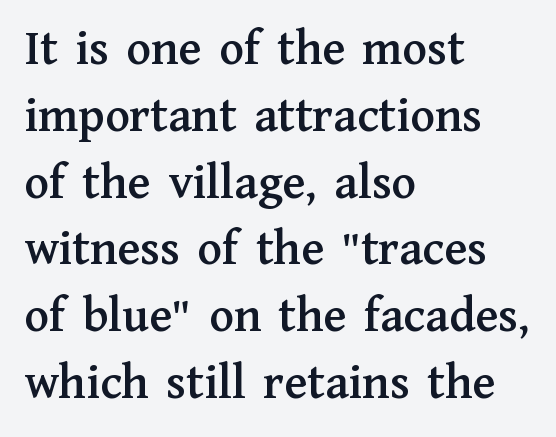
The image shows 51 px serif type, upright; set left-aligned, normal line spacing (1.31x), normal letter spacing, not underlined; medium stroke contrast and a medium x-height.
